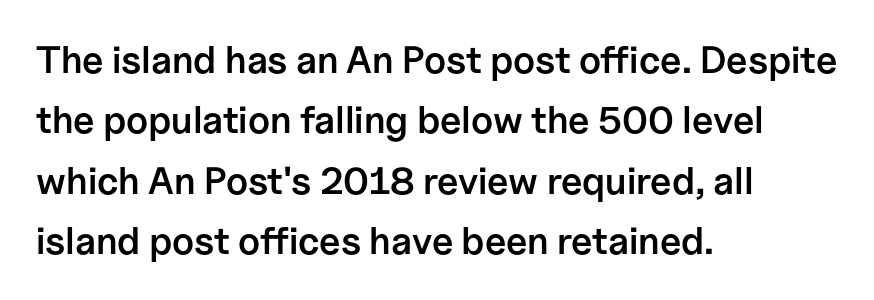
A typesetter would label this face a sans. Italic: no, the glyphs are upright roman. A classic flush-left, rag-right setting is used for this passage. You could not count columns in this text — the font is proportionally spaced. What stands out about the letter spacing? Nothing — it is the standard amount.
